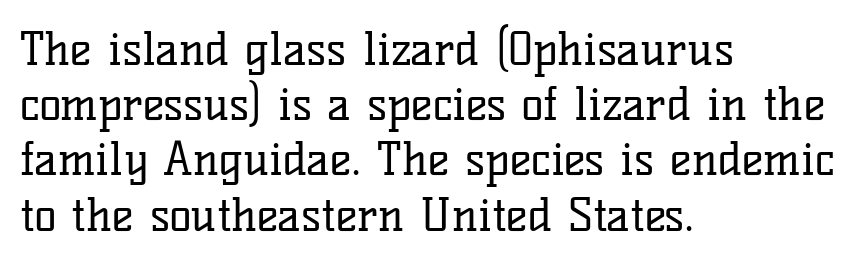
The ragged edge is on the right, which tells us the setting is flush left. Here the designer chose a conventional face with non-uniform glyph widths. Examine the stroke ends and you'll spot serifs. Each word holds together tightly as a unit, with standard inter-letter gaps. Is the stroke heavy? The answer is a plain regular-or-lighter.
